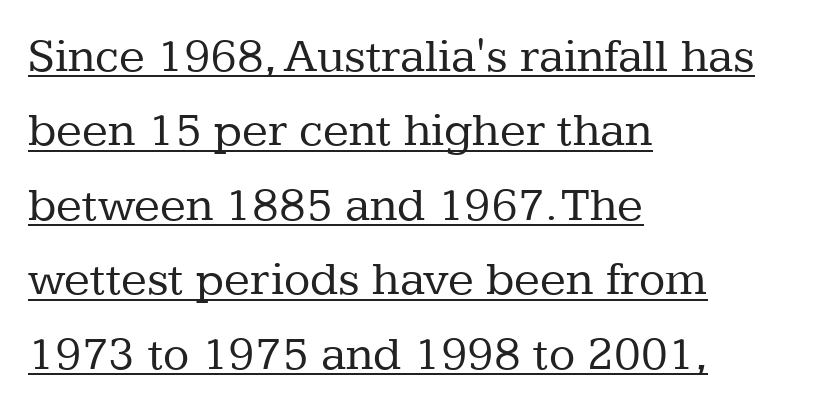
The image shows 48 px regular-weight serif type, upright; set left-aligned, normal line spacing (1.55x), normal letter spacing, underlined; low stroke contrast and a medium x-height.
